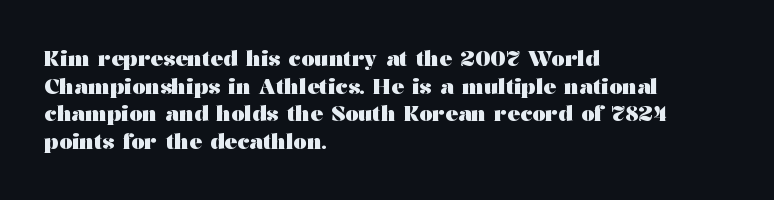
{"italic": "no", "bold": "yes", "underline": "no", "align": "left", "line_spacing": "normal", "line_spacing_ratio": 1.31, "letter_spacing": "normal", "letter_spacing_em": 0.0, "glyph_px": 21}
